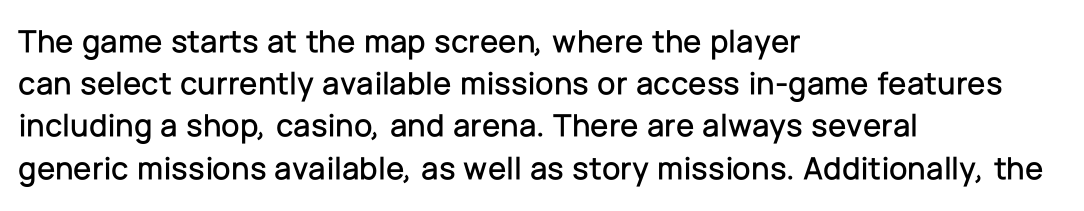
{"serif": "no", "italic": "no", "width": "normal", "stroke_contrast": "low", "x_height": "medium", "monospaced": "no", "underline": "no", "align": "left", "line_spacing": "normal", "line_spacing_ratio": 1.28, "letter_spacing": "normal", "letter_spacing_em": 0.0, "glyph_px": 33}
